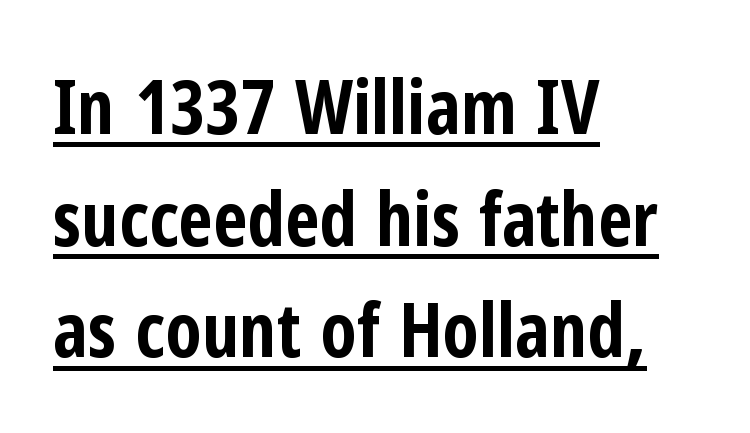
Glance below the letters and you will spot a drawn line. The face used here is proportionally spaced, like ordinary book or web type. This rendering uses left alignment, leaving the right contour irregular. Caption: standard tracking, unaltered. No feet cap the strokes, marking this as sans-serif type.
